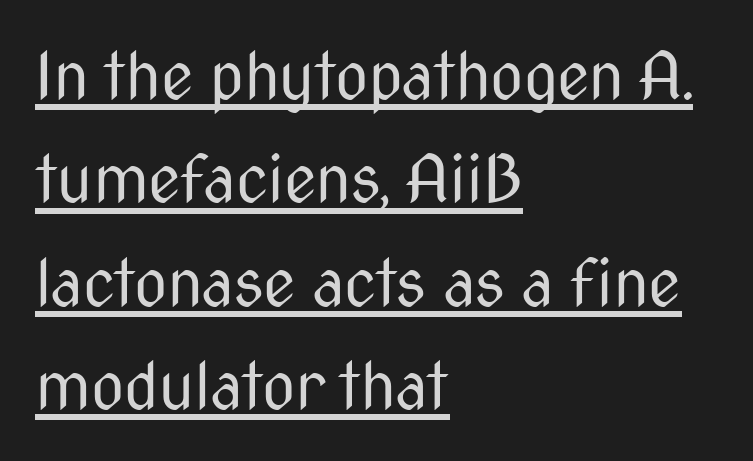
Q: Is the text bold? A: No.
Q: Is the text italic (slanted)? A: No, it is upright.
Q: Is the typeface a serif or a sans-serif typeface? A: Sans-serif.
Q: Is the text underlined? A: Yes.
Q: How is the paragraph aligned? A: Left-aligned.
Q: Is the spacing between letters normal or unusually wide? A: Normal.
Q: Is the spacing between lines tight, normal or loose? A: Normal.
Q: Width (condensed, normal, or wide)? A: Condensed.
Q: Stroke contrast? A: Medium.
Q: x-height? A: Medium.
Q: Monospaced? A: No.
